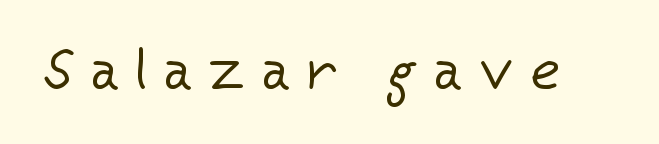
The image shows 57 px regular-weight sans-serif type, upright; set unusually wide letter spacing (+0.29 em), not underlined; low stroke contrast and a medium x-height.
